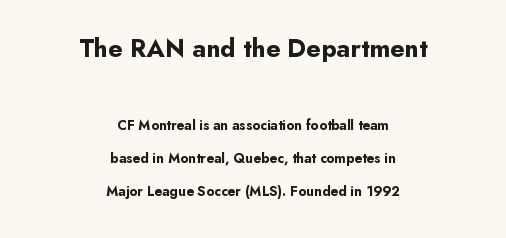
{"italic": "no", "bold": "yes", "underline": "no", "align": "center", "line_spacing": "loose", "line_spacing_ratio": 2.36, "letter_spacing": "normal", "letter_spacing_em": 0.0, "larger_block": "first", "size_ratio": 1.86, "glyph_px": 26}
